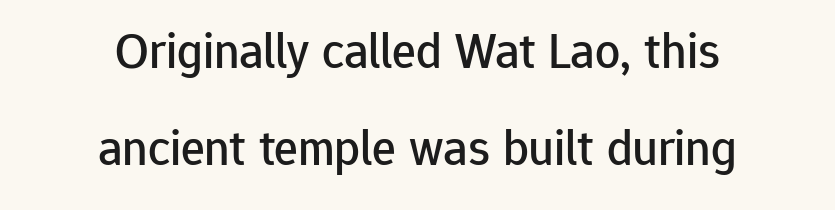
Q: Is the text italic (slanted)? A: No, it is upright.
Q: Is the typeface a serif or a sans-serif typeface? A: Sans-serif.
Q: Is the text underlined? A: No.
Q: How is the paragraph aligned? A: Centered.
Q: Is the spacing between letters normal or unusually wide? A: Normal.
Q: Is the spacing between lines tight, normal or loose? A: Loose.
Q: Width (condensed, normal, or wide)? A: Normal.
Q: Stroke contrast? A: Low.
Q: x-height? A: Medium.
Q: Monospaced? A: No.
